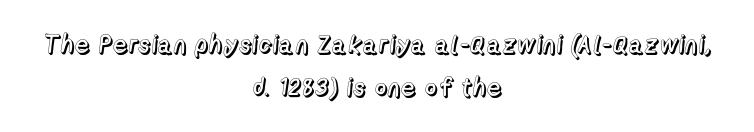
The image shows 25 px text type; set centered, line spacing 1.72x, normal letter spacing, not underlined.
